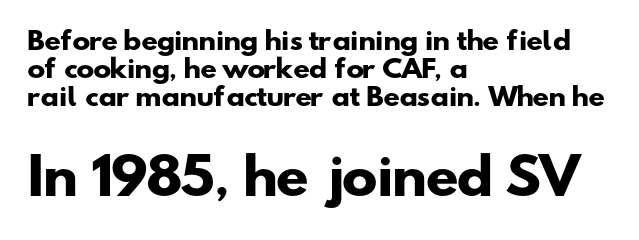
The image shows 48 px heavy, wide sans-serif type; set left-aligned, line spacing 1.17x, normal letter spacing, not underlined; the second (bottom) block is 2.0x larger; low stroke contrast and a small x-height.
